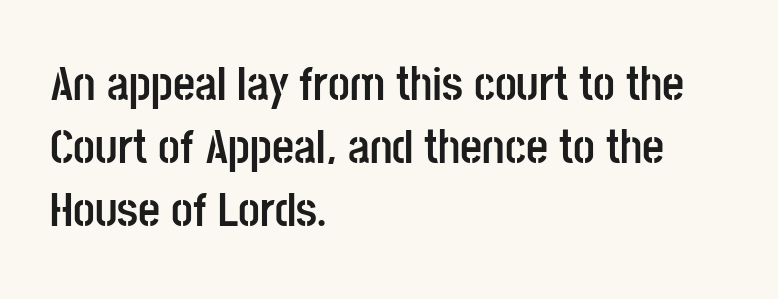
Q: Is the text bold? A: Yes.
Q: Is the text italic (slanted)? A: No, it is upright.
Q: Is the typeface a serif or a sans-serif typeface? A: Sans-serif.
Q: Is the text underlined? A: No.
Q: How is the paragraph aligned? A: Left-aligned.
Q: Is the spacing between letters normal or unusually wide? A: Normal.
Q: Is the spacing between lines tight, normal or loose? A: Normal.
Q: Width (condensed, normal, or wide)? A: Condensed.
Q: Stroke contrast? A: Low.
Q: x-height? A: Large.
Q: Monospaced? A: No.
